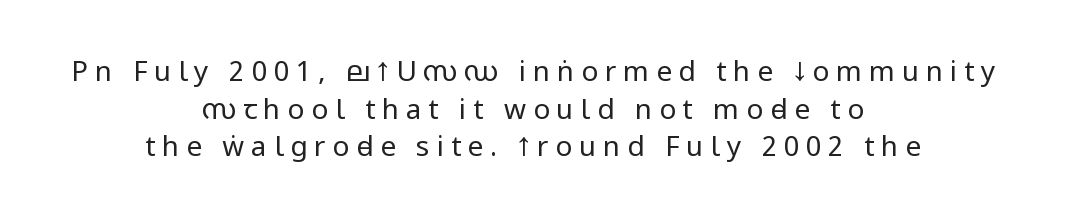
Q: Is the text bold? A: No.
Q: Is the text italic (slanted)? A: No, it is upright.
Q: Is the typeface a serif or a sans-serif typeface? A: Sans-serif.
Q: Is the text underlined? A: No.
Q: How is the paragraph aligned? A: Centered.
Q: Is the spacing between letters normal or unusually wide? A: Unusually wide.
Q: Is the spacing between lines tight, normal or loose? A: Normal.
Q: Width (condensed, normal, or wide)? A: Condensed.
Q: Stroke contrast? A: Low.
Q: x-height? A: Large.
Q: Monospaced? A: No.
